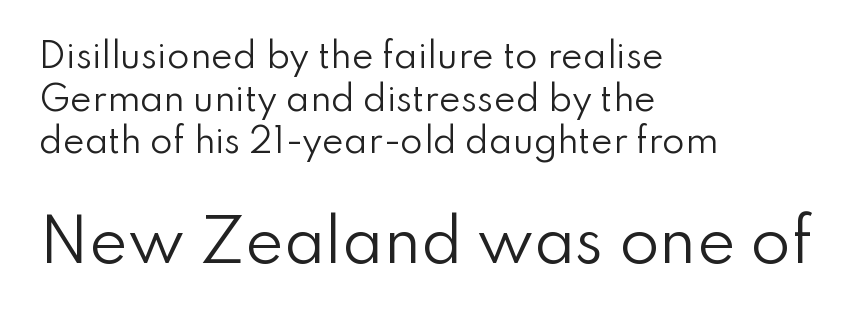
Which chunk is bigger? The second one — the bottom block dwarfs the top. Upright lettering throughout. Examine the stroke ends and you'll find no serifs. The type is set solid horizontally, with unmodified tracking.
